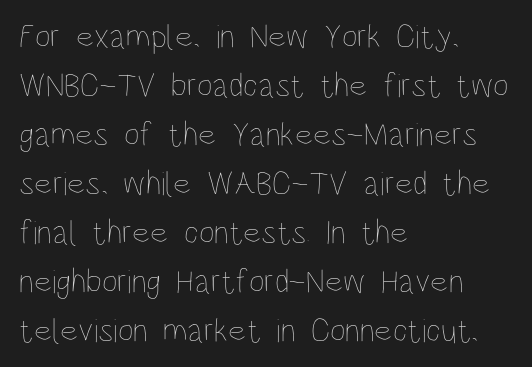
Q: Is the text bold? A: No.
Q: Is the text italic (slanted)? A: No, it is upright.
Q: Is the text underlined? A: No.
Q: How is the paragraph aligned? A: Left-aligned.
Q: Is the spacing between letters normal or unusually wide? A: Normal.
Q: Is the spacing between lines tight, normal or loose? A: Normal.
Q: Width (condensed, normal, or wide)? A: Condensed.
Q: Stroke contrast? A: Low.
Q: x-height? A: Large.
Q: Monospaced? A: No.
